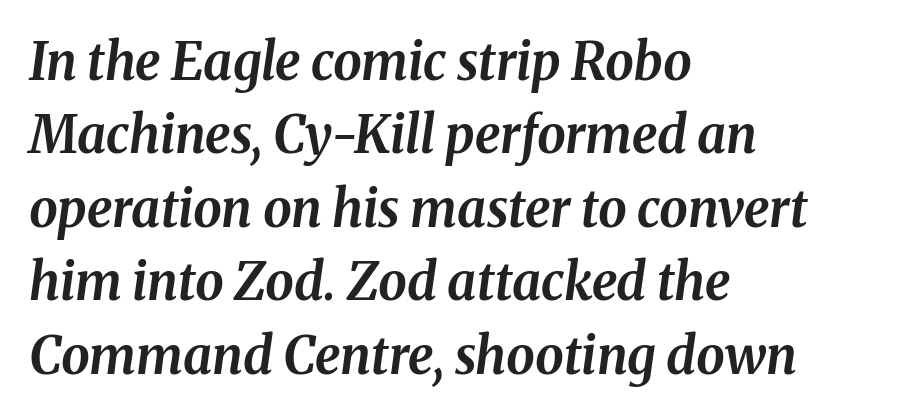
Q: Is the text bold? A: Yes.
Q: Is the text italic (slanted)? A: Yes, it leans right by about 8 degrees.
Q: Is the text underlined? A: No.
Q: How is the paragraph aligned? A: Left-aligned.
Q: Is the spacing between letters normal or unusually wide? A: Normal.
Q: Is the spacing between lines tight, normal or loose? A: Normal.
Q: Width (condensed, normal, or wide)? A: Normal.
Q: Stroke contrast? A: Medium.
Q: x-height? A: Medium.
Q: Monospaced? A: No.
